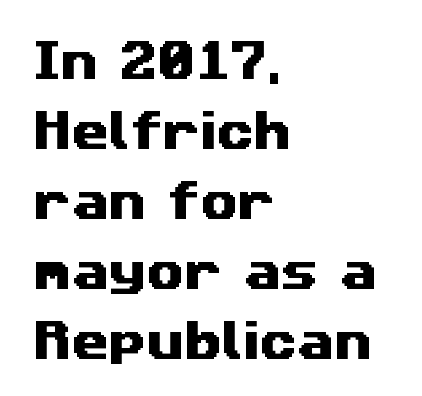
{"serif": "no", "width": "wide", "stroke_contrast": "medium", "x_height": "medium", "monospaced": "no", "underline": "no", "align": "left", "line_spacing": "normal", "line_spacing_ratio": 1.63, "letter_spacing": "normal", "letter_spacing_em": 0.0, "glyph_px": 43}
